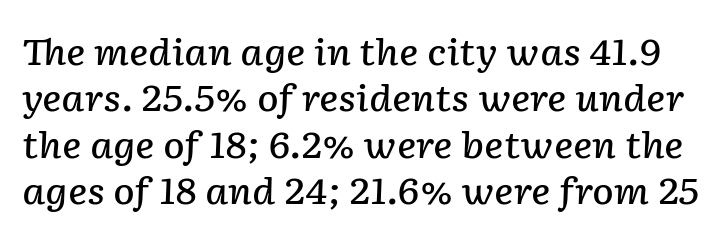
Q: Is the text bold? A: Semi-bold.
Q: Is the text italic (slanted)? A: Yes, it leans right by about 2 degrees.
Q: Is the text underlined? A: No.
Q: Is the spacing between letters normal or unusually wide? A: Normal.
Q: Is the spacing between lines tight, normal or loose? A: Normal.
Q: Width (condensed, normal, or wide)? A: Normal.
Q: Stroke contrast? A: Low.
Q: x-height? A: Medium.
Q: Monospaced? A: No.
